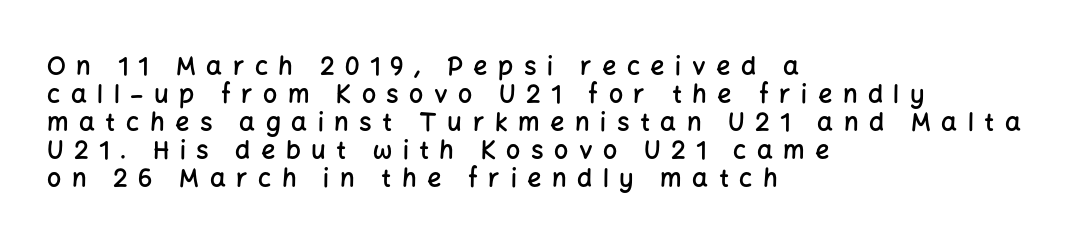
{"italic": "no", "bold": "semi", "underline": "no", "align": "left", "line_spacing": "tight", "line_spacing_ratio": 1.12, "letter_spacing": "wide", "letter_spacing_em": 0.42, "glyph_px": 25}
